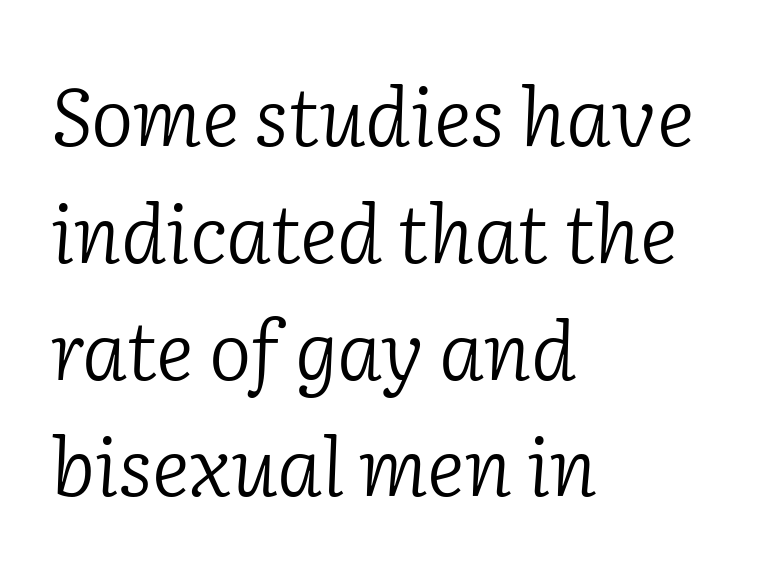
Q: Is the text bold? A: No.
Q: Is the text italic (slanted)? A: Yes, it leans right by about 2 degrees.
Q: Is the typeface a serif or a sans-serif typeface? A: Serif.
Q: Is the text underlined? A: No.
Q: How is the paragraph aligned? A: Left-aligned.
Q: Is the spacing between letters normal or unusually wide? A: Normal.
Q: Is the spacing between lines tight, normal or loose? A: Normal.
Q: Width (condensed, normal, or wide)? A: Normal.
Q: Stroke contrast? A: Low.
Q: x-height? A: Medium.
Q: Monospaced? A: No.
